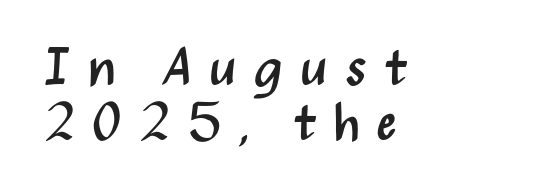
Q: Is the text bold? A: No.
Q: Is the text italic (slanted)? A: No, it is upright.
Q: Is the typeface a serif or a sans-serif typeface? A: Sans-serif.
Q: Is the text underlined? A: No.
Q: How is the paragraph aligned? A: Left-aligned.
Q: Is the spacing between letters normal or unusually wide? A: Unusually wide.
Q: Is the spacing between lines tight, normal or loose? A: Tight.
Q: Width (condensed, normal, or wide)? A: Condensed.
Q: Stroke contrast? A: Medium.
Q: x-height? A: Medium.
Q: Monospaced? A: No.
